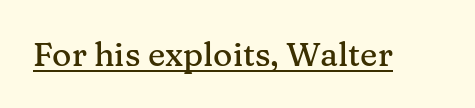
{"serif": "yes", "italic": "no", "width": "normal", "stroke_contrast": "medium", "x_height": "medium", "monospaced": "no", "underline": "yes", "letter_spacing": "normal", "letter_spacing_em": 0.0, "glyph_px": 33}
